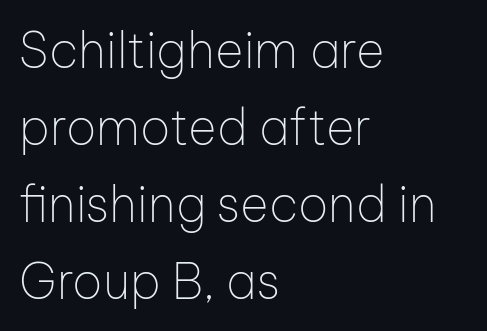
The image shows 49 px thin sans-serif type, upright; set left-aligned, normal line spacing (1.57x), normal letter spacing, not underlined; low stroke contrast and a medium x-height.
